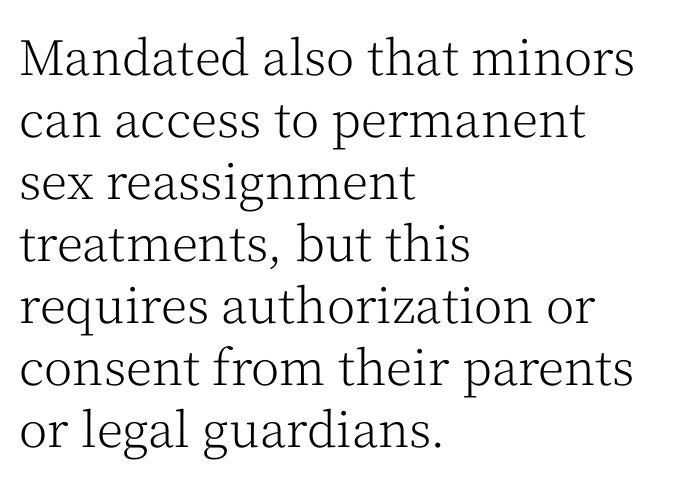
The vertical gap from one line to the next is medium. Just letters on the line, the space beneath them empty. These lines stack with their left ends in a neat column. Letter spacing: default. These lines are composed in type with serifs. Summary of weight: not heavy and not bold.
